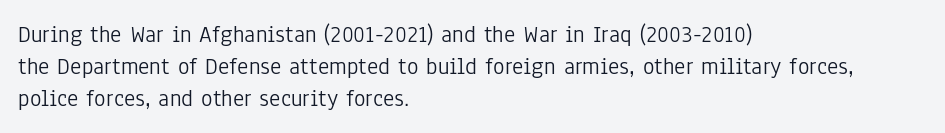
{"italic": "no", "bold": "no", "underline": "no", "align": "left", "line_spacing": "normal", "line_spacing_ratio": 1.34, "letter_spacing": "normal", "letter_spacing_em": 0.0, "glyph_px": 24}
